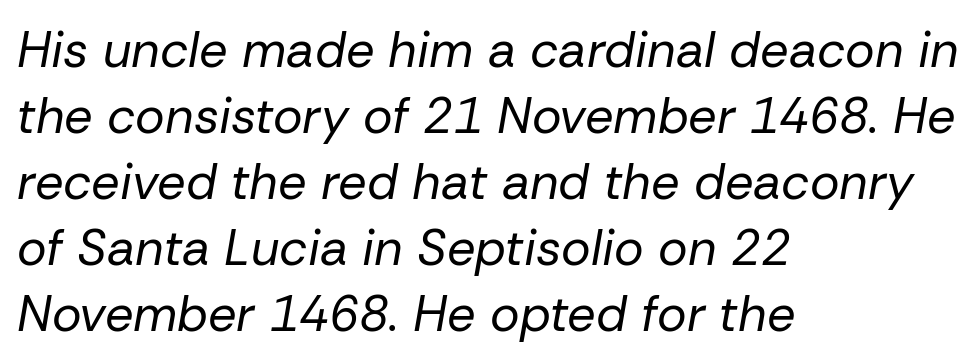
This sample uses an oblique cut, with every glyph tilted off the vertical. Notice how the passage keeps a crisp vertical edge on the left only. These lines keep a tight, regular rhythm from letter to letter. One glance says typical: line gaps are just what's usual.
